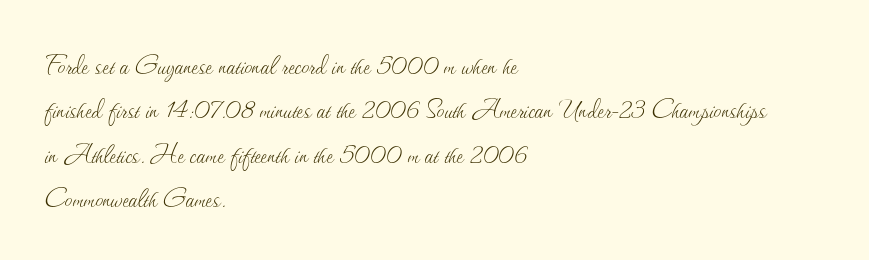
Q: Is the text bold? A: No.
Q: Is the text italic (slanted)? A: Yes.
Q: Is the text underlined? A: No.
Q: How is the paragraph aligned? A: Left-aligned.
Q: Is the spacing between letters normal or unusually wide? A: Normal.
Q: Is the spacing between lines tight, normal or loose? A: Normal.
Q: Width (condensed, normal, or wide)? A: Normal.
Q: Stroke contrast? A: Medium.
Q: x-height? A: Small.
Q: Monospaced? A: No.
